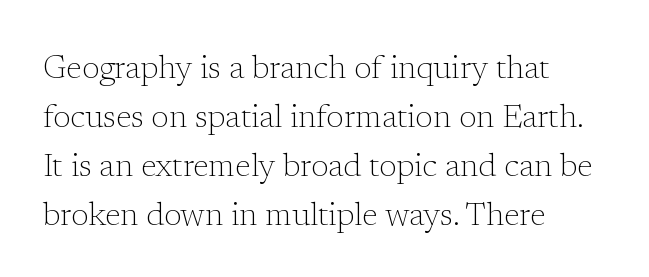
{"serif": "yes", "italic": "no", "bold": "no", "weight": "light", "width": "normal", "stroke_contrast": "low", "x_height": "medium", "monospaced": "no", "underline": "no", "align": "left", "line_spacing": "normal", "line_spacing_ratio": 1.53, "letter_spacing": "normal", "letter_spacing_em": 0.0, "glyph_px": 32}
